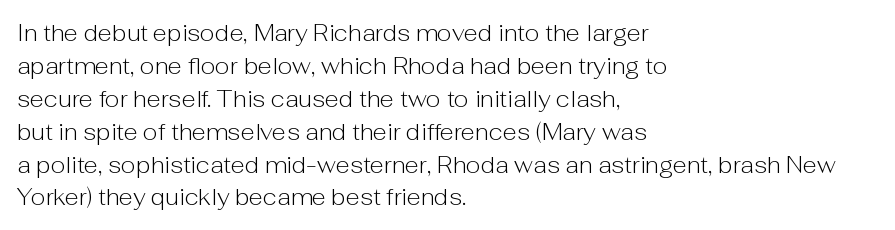
The image shows 23 px text type, upright; set left-aligned, normal line spacing (1.43x), normal letter spacing, not underlined.
